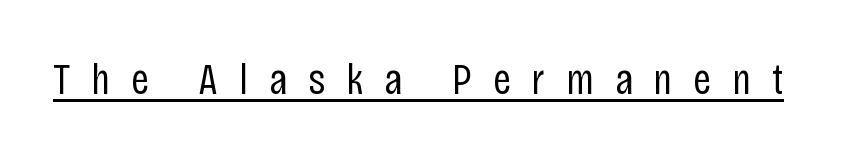
The letters advance in unequal steps, a hallmark of proportional type. The passage shown is typeset with a sans-serif family. Spacing between characters has been opened up far beyond the box default. Vertical stems look standard width or narrower in stroke. Italic: no, the glyphs are upright roman. Decoration check: the copy is underlined.
